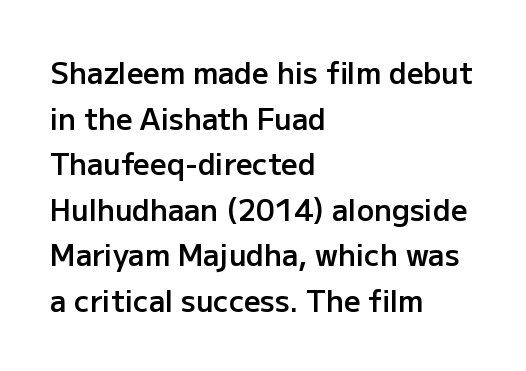
{"serif": "no", "italic": "no", "bold": "semi", "weight": "semibold", "width": "normal", "stroke_contrast": "low", "x_height": "medium", "monospaced": "no", "underline": "no", "align": "left", "line_spacing": "normal", "line_spacing_ratio": 1.57, "letter_spacing": "normal", "letter_spacing_em": 0.0, "glyph_px": 29}
